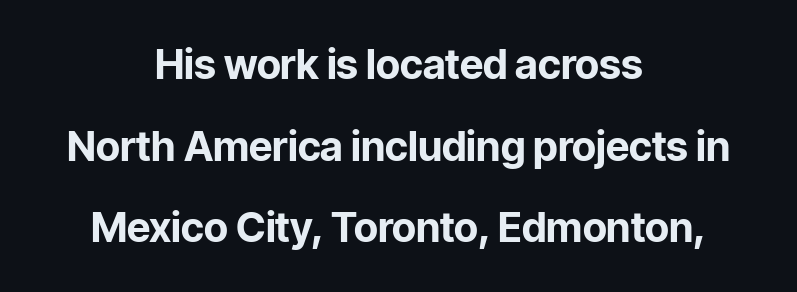
The glyphs are unaccompanied by any horizontal stroke below them. The tracking reads as untouched default to a designer's eye. Centered paragraph, ragged on both sides. Varying glyph widths throughout — classic text-font behaviour.
